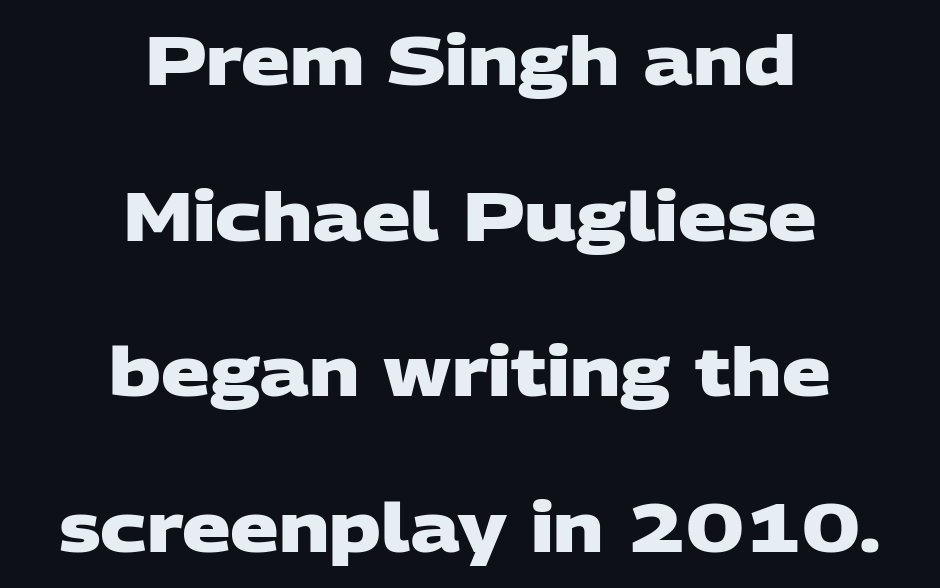
The setting favours the middle, as headings and verse often do. A typesetter would call this leading open, well beyond the default. The rendering uses natural spacing where letterforms have individual widths. A typesetter would label this face a sans.
